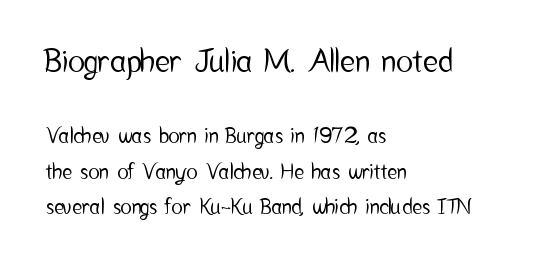
Q: Is the text italic (slanted)? A: No, it is upright.
Q: Is the typeface a serif or a sans-serif typeface? A: Sans-serif.
Q: Is the text underlined? A: No.
Q: How is the paragraph aligned? A: Left-aligned.
Q: Is the spacing between letters normal or unusually wide? A: Normal.
Q: Is the spacing between lines tight, normal or loose? A: Normal.
Q: Which block of text is set in a larger size, the first (top) or the second (bottom)? A: The first (top) one.
Q: Width (condensed, normal, or wide)? A: Condensed.
Q: Stroke contrast? A: Low.
Q: x-height? A: Medium.
Q: Monospaced? A: No.
